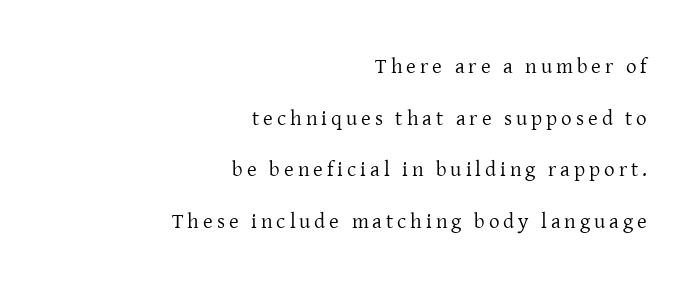
{"italic": "no", "bold": "no", "underline": "no", "align": "right", "line_spacing": "loose", "line_spacing_ratio": 2.46, "glyph_px": 21}
